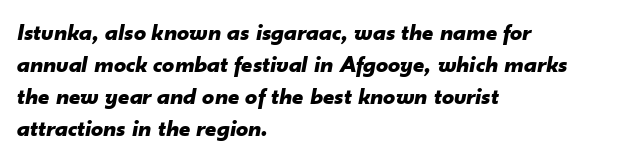
Tracking here is standard; glyphs follow each other at the usual distance. Is the block centered? No — it sits flush against the left margin. Designer's note — italics engaged. Line spacing here is normal.
